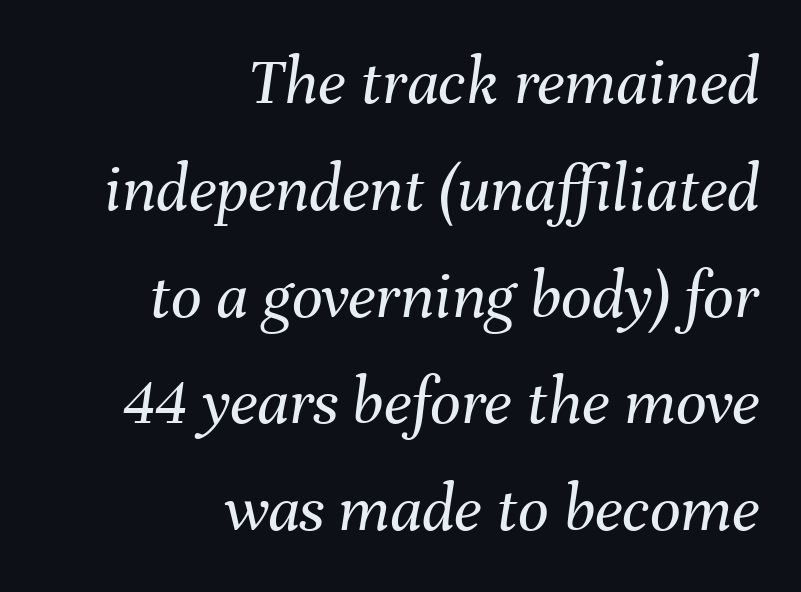
Q: Is the text bold? A: No.
Q: Is the text italic (slanted)? A: Yes, it leans right by about 8 degrees.
Q: Is the text underlined? A: No.
Q: How is the paragraph aligned? A: Right-aligned.
Q: Is the spacing between letters normal or unusually wide? A: Normal.
Q: Is the spacing between lines tight, normal or loose? A: Normal.
Q: Width (condensed, normal, or wide)? A: Normal.
Q: Stroke contrast? A: Medium.
Q: x-height? A: Medium.
Q: Monospaced? A: No.
